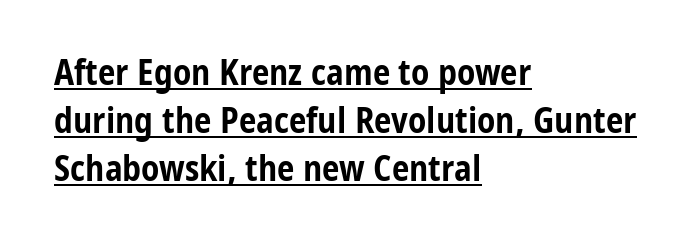
Q: Is the text bold? A: Yes.
Q: Is the text italic (slanted)? A: No, it is upright.
Q: Is the typeface a serif or a sans-serif typeface? A: Sans-serif.
Q: Is the text underlined? A: Yes.
Q: How is the paragraph aligned? A: Left-aligned.
Q: Is the spacing between letters normal or unusually wide? A: Normal.
Q: Is the spacing between lines tight, normal or loose? A: Normal.
Q: Width (condensed, normal, or wide)? A: Condensed.
Q: Stroke contrast? A: Low.
Q: x-height? A: Medium.
Q: Monospaced? A: No.
